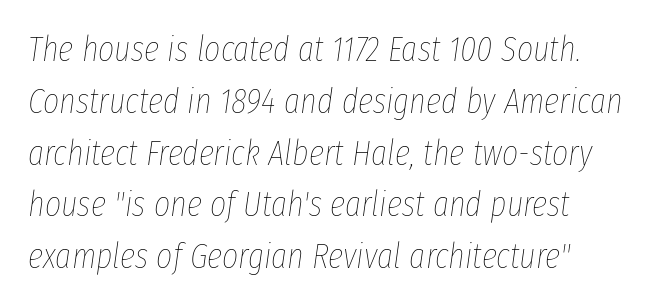
The image shows 35 px thin, condensed type, italic (leaning right); set left-aligned, normal line spacing (1.48x), normal letter spacing, not underlined; low stroke contrast and a medium x-height.
